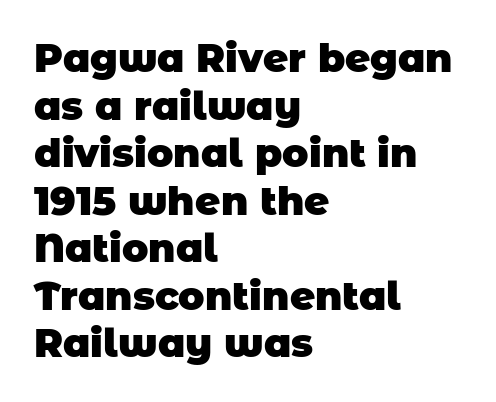
Q: Is the text bold? A: Yes.
Q: Is the typeface a serif or a sans-serif typeface? A: Sans-serif.
Q: Is the text underlined? A: No.
Q: How is the paragraph aligned? A: Left-aligned.
Q: Is the spacing between letters normal or unusually wide? A: Normal.
Q: Width (condensed, normal, or wide)? A: Normal.
Q: Stroke contrast? A: Low.
Q: x-height? A: Large.
Q: Monospaced? A: No.
